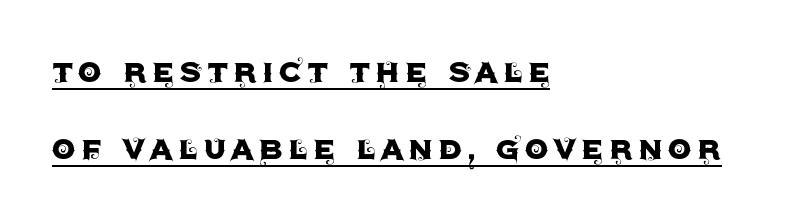
Regarding serifs, this sample does without them. Each line of the rendering has a horizontal stroke beneath the glyphs. Layout note: lines flush left. Note the varied advance widths — an 'i' is clearly narrower than an 'm'. Unlike italic type, these characters show no tilt at all.
